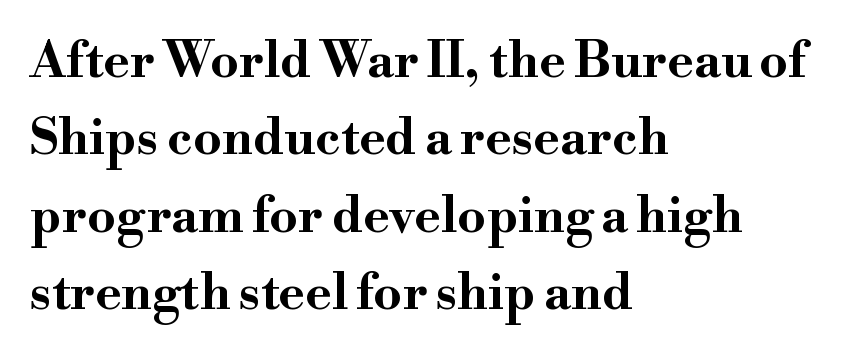
The image shows 50 px bold, wide serif type, upright; set left-aligned, normal line spacing (1.55x), normal letter spacing, not underlined; high stroke contrast and a small x-height.
